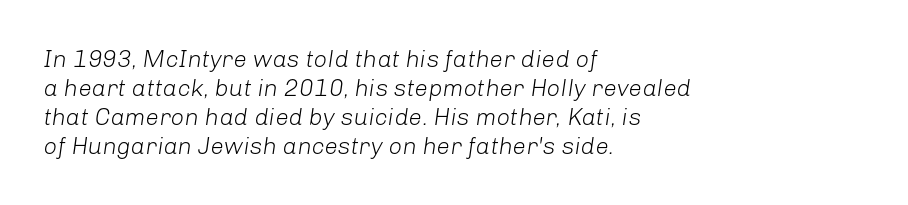
The specimen omits any rule beneath the text block's lines. The typesetter chose a ragged-right arrangement here. Every character sits at an angle, as italics do. Standard letterfit; no display-style spreading of the glyphs. No chunkiness to these letters — they're not bold.
